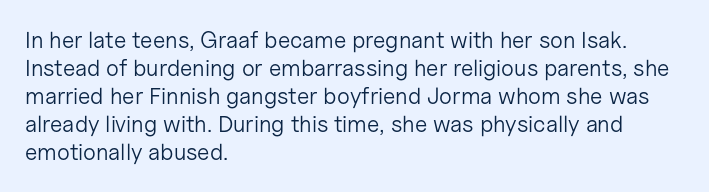
Every stem runs plumb, perpendicular to the baseline. Layout note: lines flush left. Decoration check: the copy has no underline. Short note: letters normally spaced.
